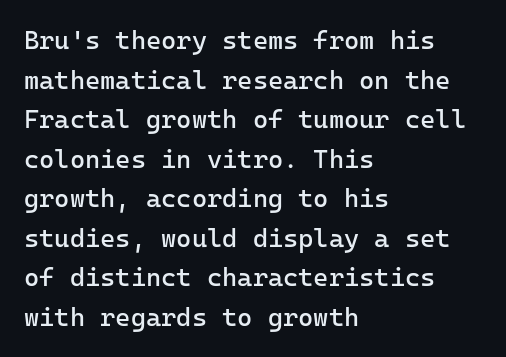
{"italic": "no", "bold": "no", "underline": "no", "align": "left", "line_spacing": "normal", "line_spacing_ratio": 1.52, "letter_spacing": "normal", "letter_spacing_em": 0.0, "glyph_px": 26}
